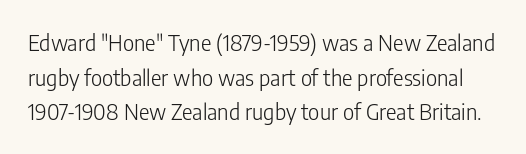
{"italic": "no", "bold": "no", "underline": "no", "line_spacing": "normal", "line_spacing_ratio": 1.57, "letter_spacing": "normal", "letter_spacing_em": 0.0, "glyph_px": 22}
